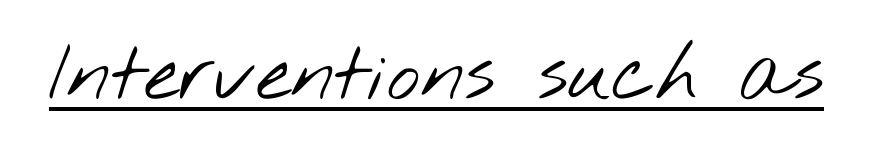
The image shows 79 px light, wide sans-serif type; set normal letter spacing, underlined; low stroke contrast and a small x-height.
